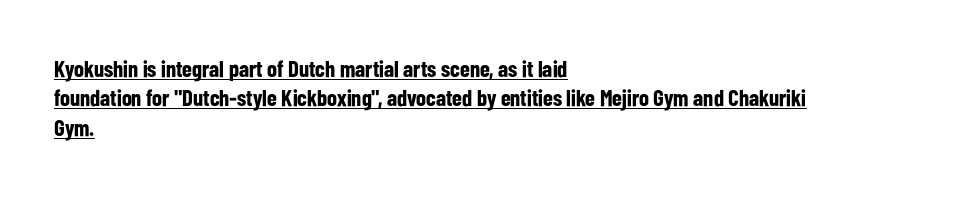
Q: Is the text bold? A: Yes.
Q: Is the text italic (slanted)? A: No, it is upright.
Q: Is the text underlined? A: Yes.
Q: How is the paragraph aligned? A: Left-aligned.
Q: Is the spacing between letters normal or unusually wide? A: Normal.
Q: Is the spacing between lines tight, normal or loose? A: Normal.
